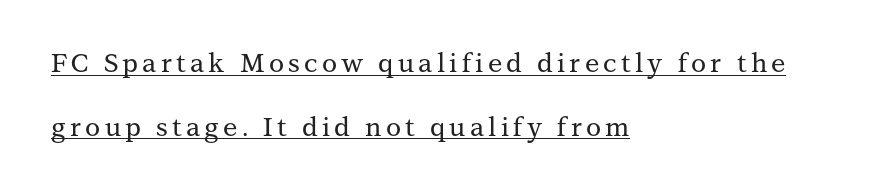
{"italic": "no", "underline": "yes", "align": "left", "line_spacing": "loose", "line_spacing_ratio": 2.46, "glyph_px": 26}
